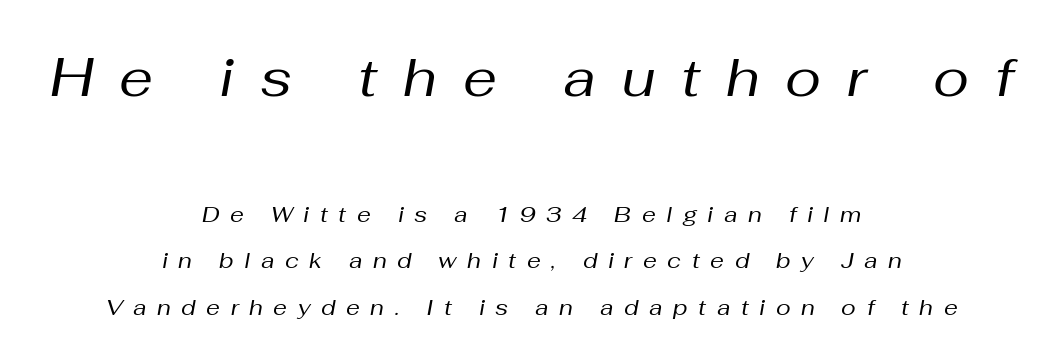
{"italic": "yes", "lean": "right", "slant_degrees": 10, "bold": "no", "weight": "regular", "width": "normal", "stroke_contrast": "medium", "x_height": "medium", "monospaced": "no", "underline": "no", "align": "center", "line_spacing": "loose", "line_spacing_ratio": 2.12, "letter_spacing": "wide", "letter_spacing_em": 0.48, "larger_block": "first", "size_ratio": 2.45, "glyph_px": 54}
